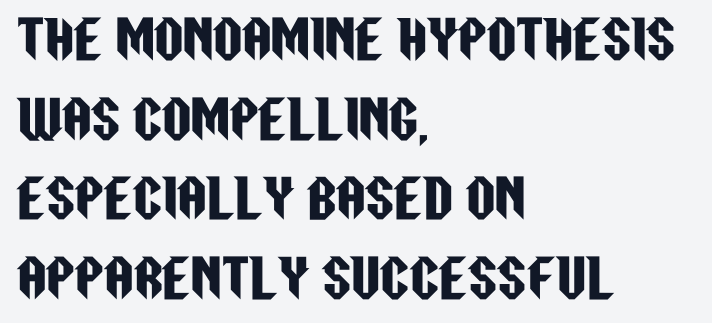
{"serif": "no", "italic": "no", "width": "condensed", "stroke_contrast": "low", "x_height": "large", "monospaced": "no", "underline": "no", "align": "left", "line_spacing": "normal", "line_spacing_ratio": 1.56, "letter_spacing": "normal", "letter_spacing_em": 0.0, "glyph_px": 51}
